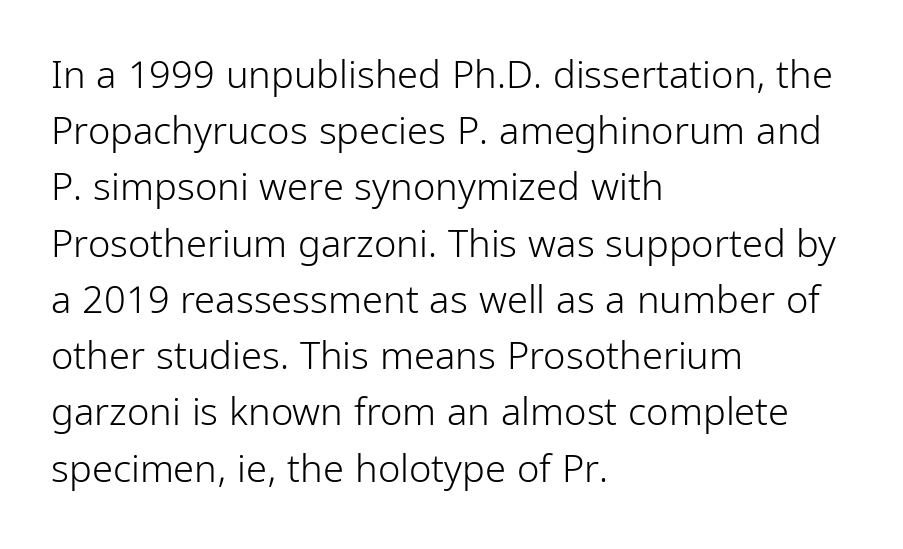
A typesetter would mark this as roman, not italic. Here the designer chose a conventional face with non-uniform glyph widths. The string is rendered with underlining switched off. Nothing sits at the stroke ends, so this counts as sans-serif. The typeface has the unassuming heft of standard copy or less.
